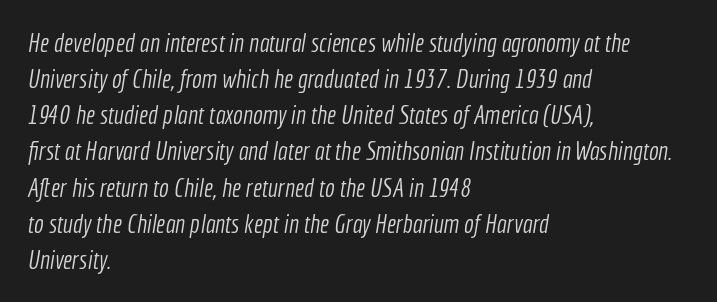
{"bold": "no", "underline": "no", "align": "left", "line_spacing": "normal", "line_spacing_ratio": 1.39, "letter_spacing": "normal", "letter_spacing_em": 0.0, "glyph_px": 26}
